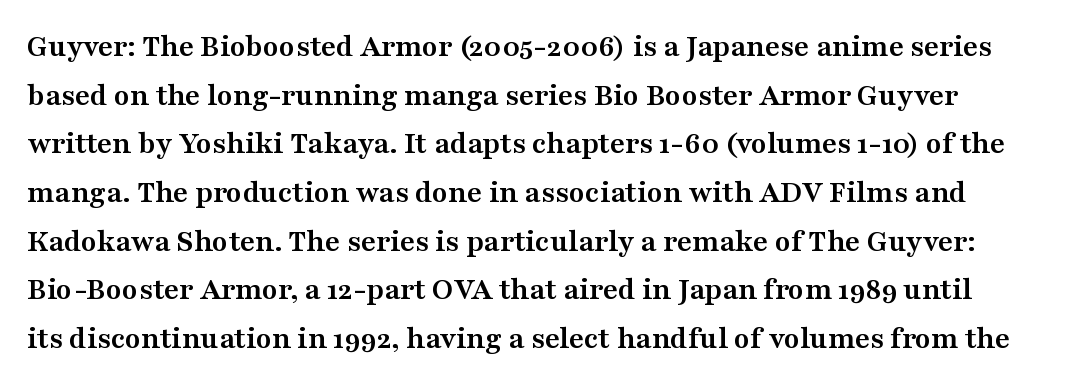
Q: Is the text bold? A: Yes.
Q: Is the text italic (slanted)? A: No, it is upright.
Q: Is the typeface a serif or a sans-serif typeface? A: Serif.
Q: Is the text underlined? A: No.
Q: Is the spacing between letters normal or unusually wide? A: Normal.
Q: Is the spacing between lines tight, normal or loose? A: Normal.
Q: Width (condensed, normal, or wide)? A: Wide.
Q: Stroke contrast? A: Medium.
Q: x-height? A: Medium.
Q: Monospaced? A: No.
